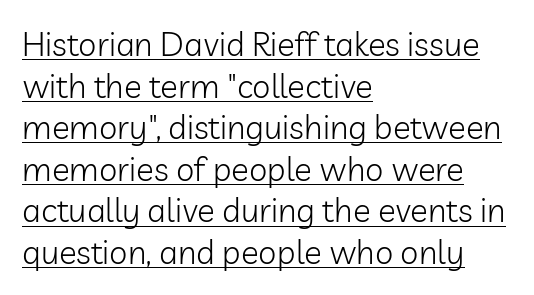
The image shows 33 px light sans-serif type, upright; set left-aligned, normal line spacing (1.26x), normal letter spacing, underlined; low stroke contrast and a medium x-height.
